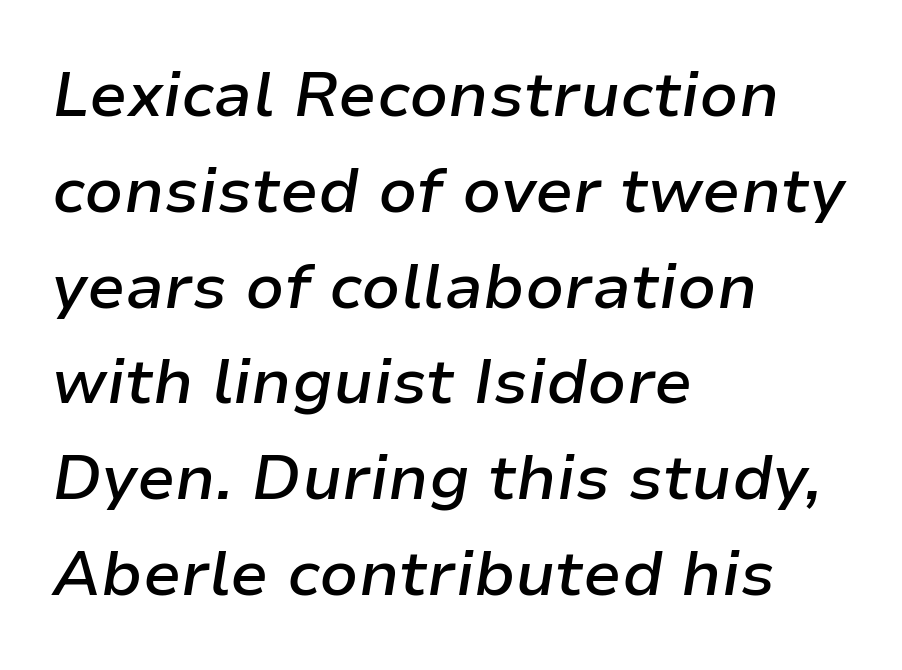
{"italic": "yes", "lean": "right", "slant_degrees": 9, "bold": "semi", "weight": "semibold", "width": "normal", "stroke_contrast": "low", "x_height": "medium", "monospaced": "no", "underline": "no", "align": "left", "line_spacing": "normal", "line_spacing_ratio": 1.52, "letter_spacing": "normal", "letter_spacing_em": 0.0, "glyph_px": 63}
